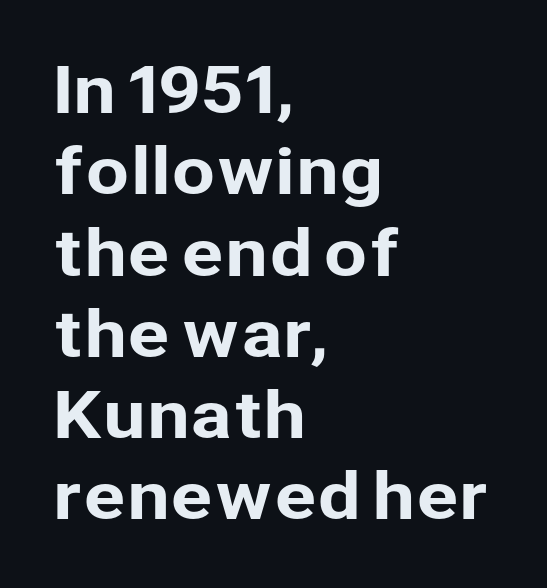
{"serif": "no", "italic": "no", "width": "normal", "stroke_contrast": "low", "x_height": "medium", "monospaced": "no", "underline": "no", "align": "left", "line_spacing": "normal", "line_spacing_ratio": 1.29, "letter_spacing": "normal", "letter_spacing_em": 0.0, "glyph_px": 63}
